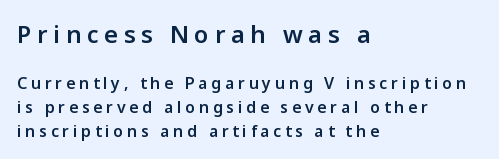
Baseline-to-baseline distance is the conventional proportion of letter height. The ragged edge is on the right, which tells us the setting is flush left. Every stem runs plumb, perpendicular to the baseline. The space beneath each line is pristine and unruled.
